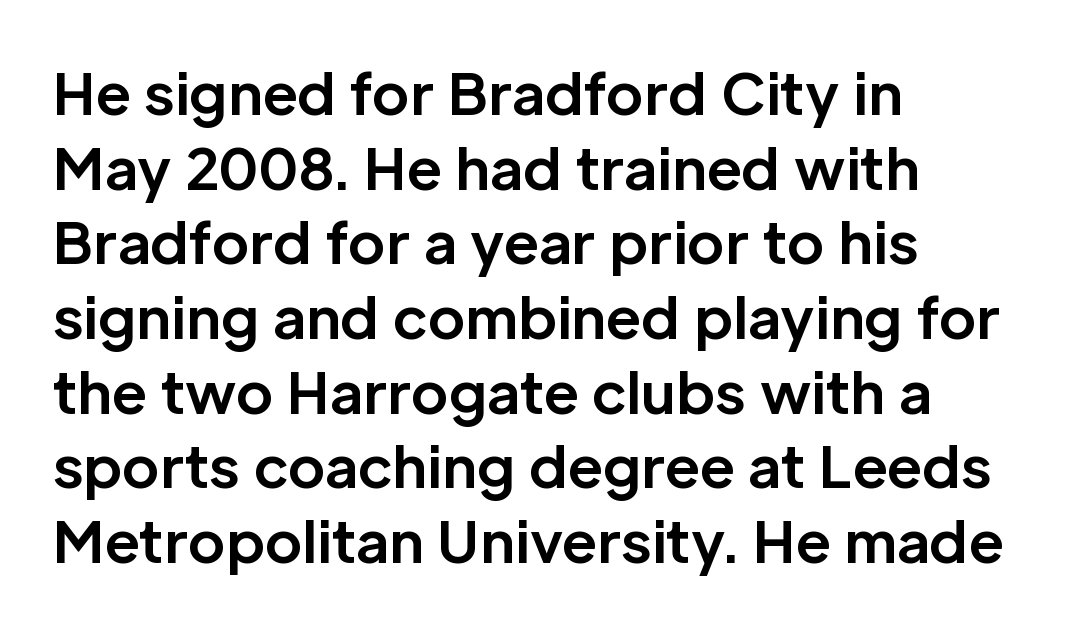
Stroke thickness is high; the sample reads as a true bold. The rendering shows plain stroke endings on the letterforms — a sans-serif design. Is the letter spacing exaggerated? No — it looks like the ordinary default. Left-aligned paragraph, ragged on the right. The letters advance in unequal steps, a hallmark of proportional type. The leading is moderate, giving the passage an even texture.
